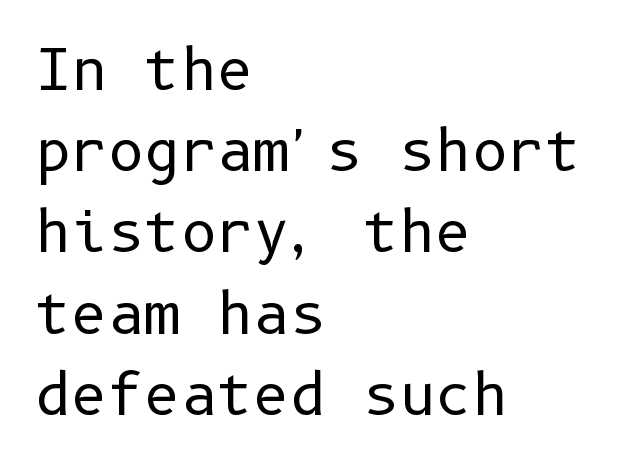
The lettering holds an erect, upright posture throughout. The horizontal fit of the characters is conventional and even. The passage shown is not bold in any degree. In terms of letterform style, serifs are entirely absent. A student would call this left alignment; a typographer would say flush left, rag right.
